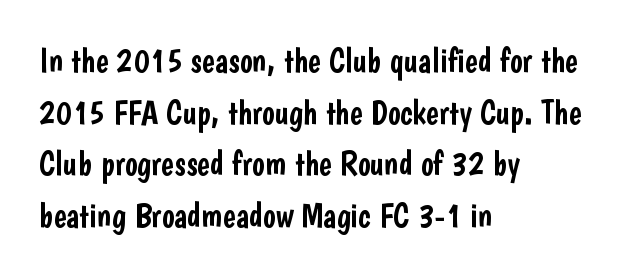
{"serif": "no", "italic": "no", "width": "condensed", "stroke_contrast": "low", "x_height": "medium", "monospaced": "no", "underline": "no", "align": "left", "line_spacing": "normal", "line_spacing_ratio": 1.52, "letter_spacing": "normal", "letter_spacing_em": 0.0, "glyph_px": 34}
